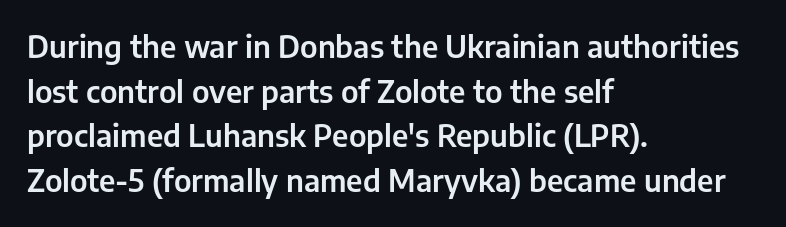
{"serif": "no", "italic": "no", "width": "normal", "stroke_contrast": "low", "x_height": "medium", "monospaced": "no", "underline": "no", "align": "left", "line_spacing": "normal", "line_spacing_ratio": 1.49, "letter_spacing": "normal", "letter_spacing_em": 0.0, "glyph_px": 30}
